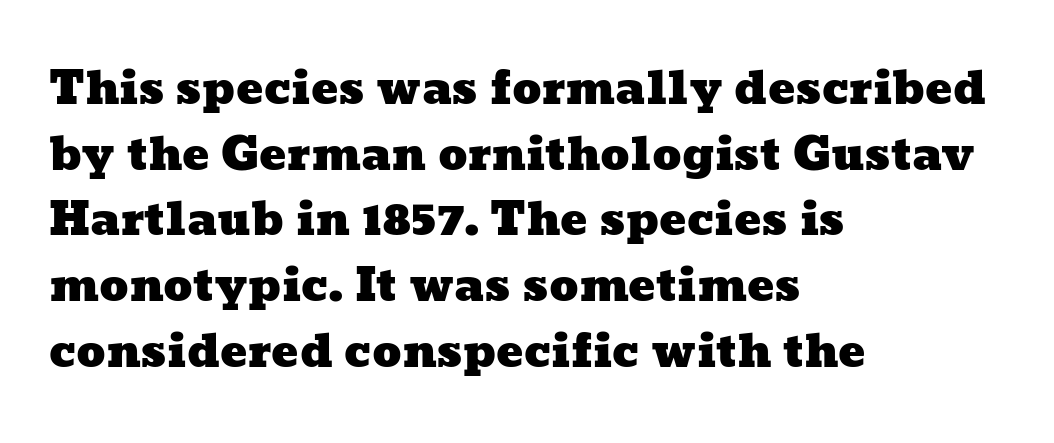
Q: Is the text underlined? A: No.
Q: How is the paragraph aligned? A: Left-aligned.
Q: Is the spacing between letters normal or unusually wide? A: Normal.
Q: Is the spacing between lines tight, normal or loose? A: Normal.
Q: Width (condensed, normal, or wide)? A: Wide.
Q: Stroke contrast? A: Low.
Q: x-height? A: Medium.
Q: Monospaced? A: No.
